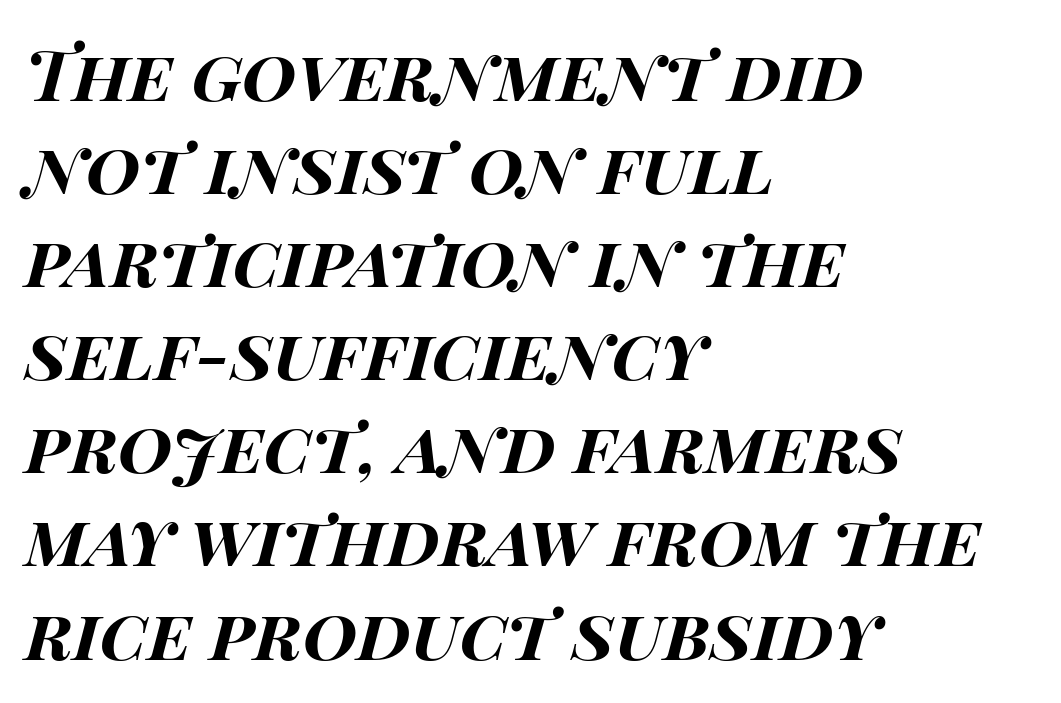
Q: Is the text bold? A: Yes.
Q: Is the text italic (slanted)? A: Yes, it leans right by about 15 degrees.
Q: Is the text underlined? A: No.
Q: How is the paragraph aligned? A: Left-aligned.
Q: Is the spacing between letters normal or unusually wide? A: Normal.
Q: Is the spacing between lines tight, normal or loose? A: Normal.
Q: Width (condensed, normal, or wide)? A: Wide.
Q: Stroke contrast? A: High.
Q: x-height? A: Large.
Q: Monospaced? A: No.
